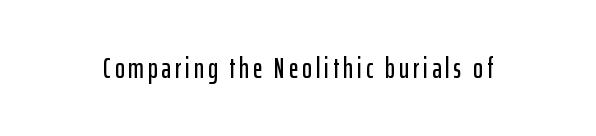
The letters advance in unequal steps, a hallmark of proportional type. Are there feet on the stems? There aren't — it's a sans. The area under the type is left untouched. Vertical strokes here are truly vertical.
